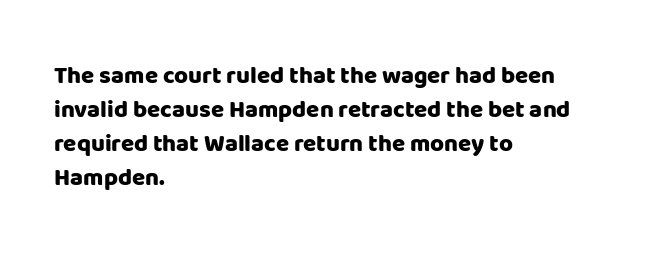
Q: Is the text bold? A: Yes.
Q: Is the text italic (slanted)? A: No, it is upright.
Q: Is the text underlined? A: No.
Q: How is the paragraph aligned? A: Left-aligned.
Q: Is the spacing between letters normal or unusually wide? A: Normal.
Q: Is the spacing between lines tight, normal or loose? A: Normal.
